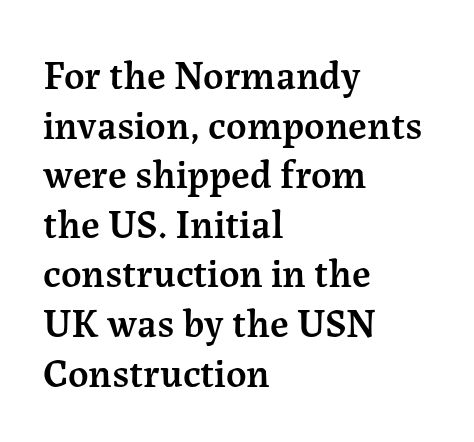
The image shows 40 px semibold serif type, upright; set left-aligned, line spacing 1.24x, normal letter spacing, not underlined; medium stroke contrast and a medium x-height.
